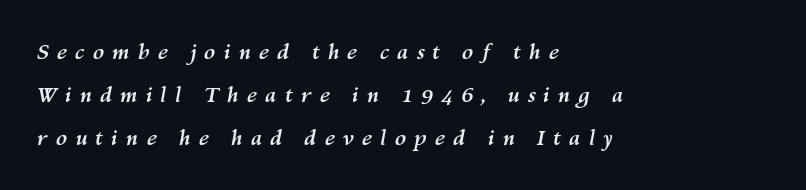
{"italic": "yes", "lean": "right", "slant_degrees": 10, "bold": "yes", "underline": "no", "align": "left", "line_spacing": "loose", "line_spacing_ratio": 2.05, "letter_spacing": "wide", "letter_spacing_em": 0.37, "glyph_px": 21}
